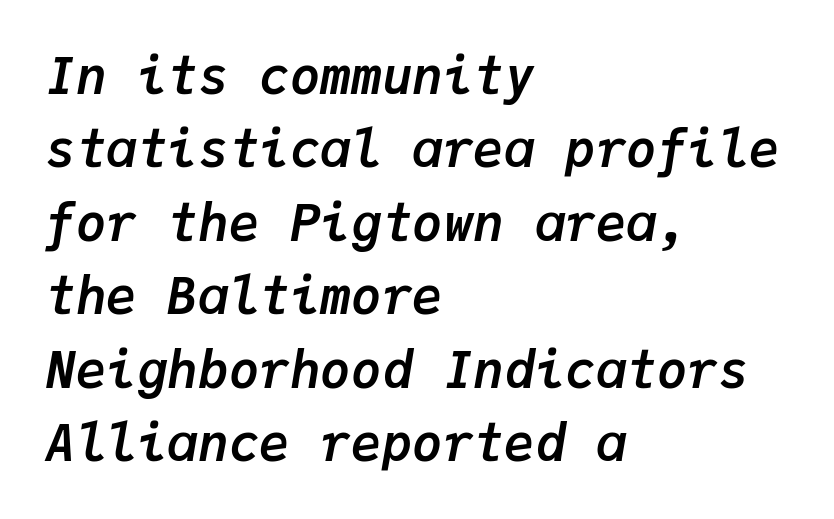
Q: Is the text bold? A: Yes.
Q: Is the text italic (slanted)? A: Yes, it leans right by about 9 degrees.
Q: Is the text underlined? A: No.
Q: How is the paragraph aligned? A: Left-aligned.
Q: Is the spacing between letters normal or unusually wide? A: Normal.
Q: Is the spacing between lines tight, normal or loose? A: Normal.
Q: Width (condensed, normal, or wide)? A: Normal.
Q: Stroke contrast? A: Low.
Q: x-height? A: Medium.
Q: Monospaced? A: Yes.
